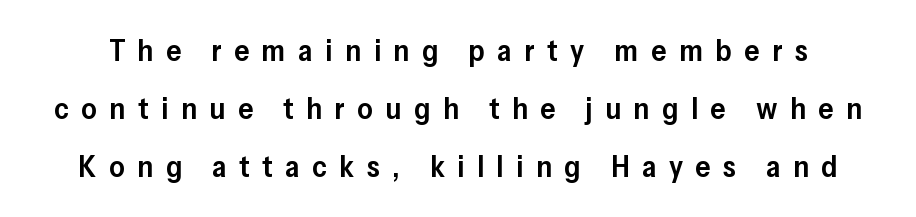
{"serif": "no", "italic": "no", "bold": "semi", "weight": "semibold", "width": "normal", "stroke_contrast": "low", "x_height": "medium", "monospaced": "no", "underline": "no", "line_spacing": "loose", "line_spacing_ratio": 1.94, "letter_spacing": "wide", "letter_spacing_em": 0.42, "glyph_px": 30}
